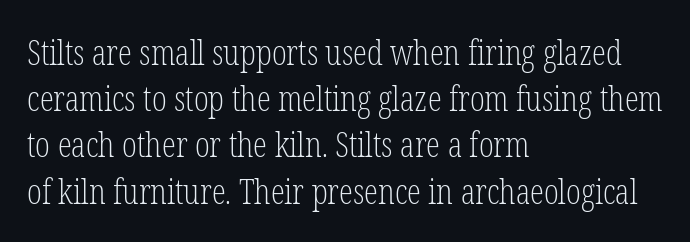
Each new line begins a customary step beneath the previous one. Words appear dense and cohesive because spacing is normal. Typeset ragged right — the left edge is the straight one. Each row of text sits above clean, open space. The weight tops out at a normal text grade. A typesetter would mark this as roman, not italic.
